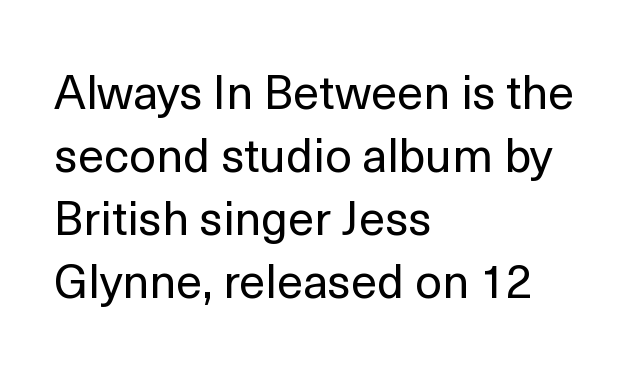
{"serif": "no", "italic": "no", "bold": "no", "weight": "regular", "width": "normal", "x_height": "medium", "monospaced": "no", "underline": "no", "align": "left", "line_spacing": "normal", "line_spacing_ratio": 1.34, "letter_spacing": "normal", "letter_spacing_em": 0.0, "glyph_px": 47}
